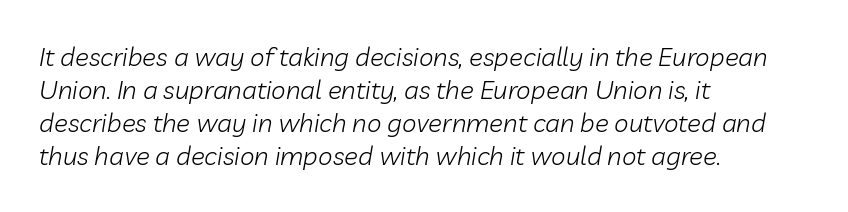
The image shows 26 px text type, italic (leaning right); set left-aligned, normal line spacing (1.27x), normal letter spacing, not underlined.
